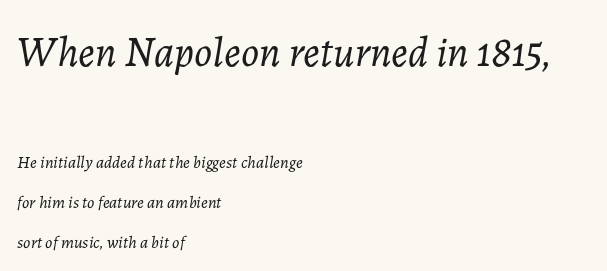
{"italic": "yes", "lean": "right", "slant_degrees": 7, "bold": "no", "weight": "light", "width": "normal", "stroke_contrast": "low", "x_height": "medium", "monospaced": "no", "underline": "no", "align": "left", "line_spacing": "loose", "line_spacing_ratio": 2.33, "letter_spacing": "normal", "letter_spacing_em": 0.0, "larger_block": "first", "size_ratio": 2.47, "glyph_px": 42}
